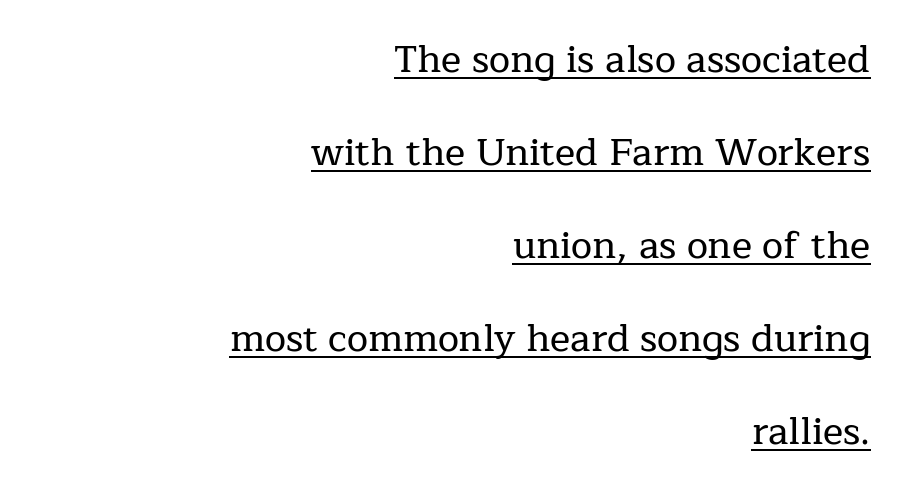
Q: Is the text italic (slanted)? A: No, it is upright.
Q: Is the typeface a serif or a sans-serif typeface? A: Serif.
Q: Is the text underlined? A: Yes.
Q: How is the paragraph aligned? A: Right-aligned.
Q: Is the spacing between letters normal or unusually wide? A: Normal.
Q: Is the spacing between lines tight, normal or loose? A: Loose.
Q: Width (condensed, normal, or wide)? A: Normal.
Q: Stroke contrast? A: Low.
Q: x-height? A: Medium.
Q: Monospaced? A: No.
